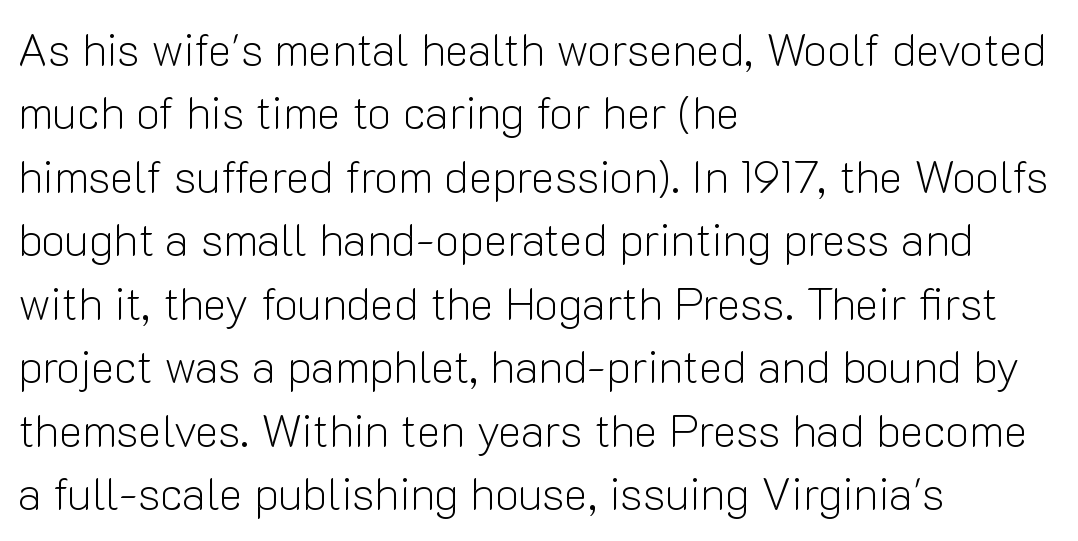
The leading is moderate, giving the passage an even texture. A typesetter would call this zero additional tracking. The passage is arranged the way most books set body copy — flush left. Rendered with straight, roman letterforms.
